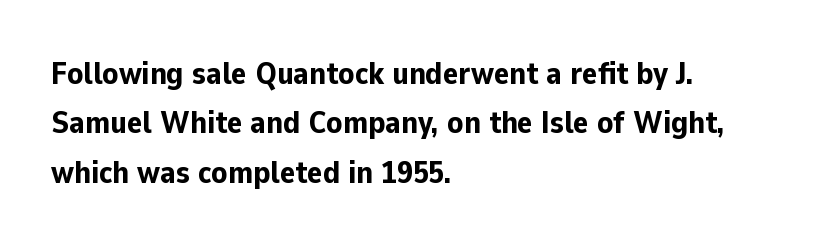
The baseline area is clear. The passage shown is typed in a proportional face where columns would drift. Italic: no, the glyphs are upright roman. These words are printed bold, with thick strokes throughout. This sample keeps an unexceptional amount of space between lines.
